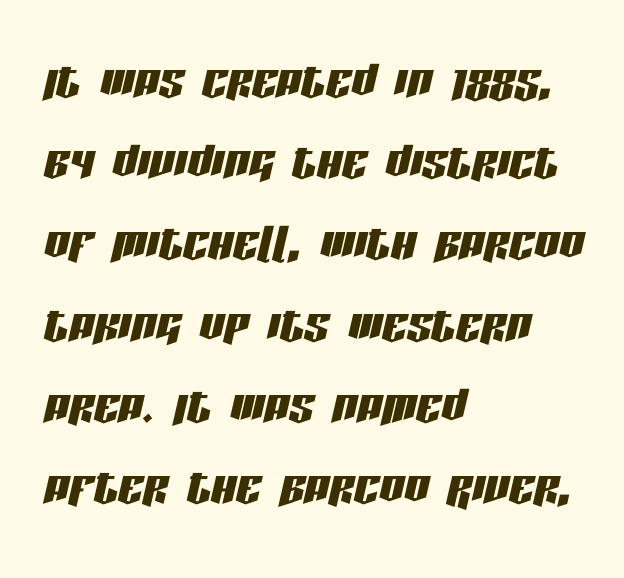
{"italic": "yes", "lean": "right", "slant_degrees": 13, "width": "condensed", "stroke_contrast": "low", "x_height": "large", "monospaced": "no", "underline": "no", "align": "left", "line_spacing": "normal", "line_spacing_ratio": 1.31, "letter_spacing": "normal", "letter_spacing_em": 0.0, "glyph_px": 62}
